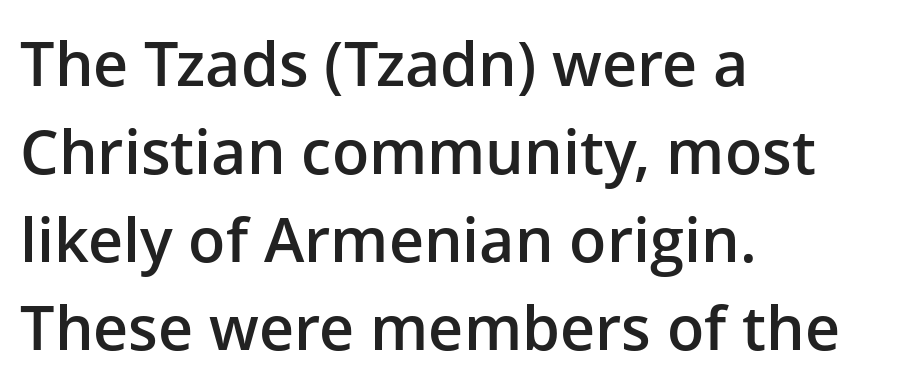
The image shows 61 px semibold sans-serif type, upright; set left-aligned, normal line spacing (1.44x), normal letter spacing, not underlined; low stroke contrast and a medium x-height.
